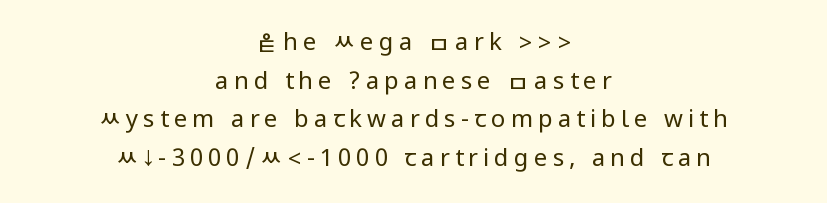
The image shows 24 px text type, upright; set centered, normal line spacing (1.61x), unusually wide letter spacing (+0.21 em), not underlined.
